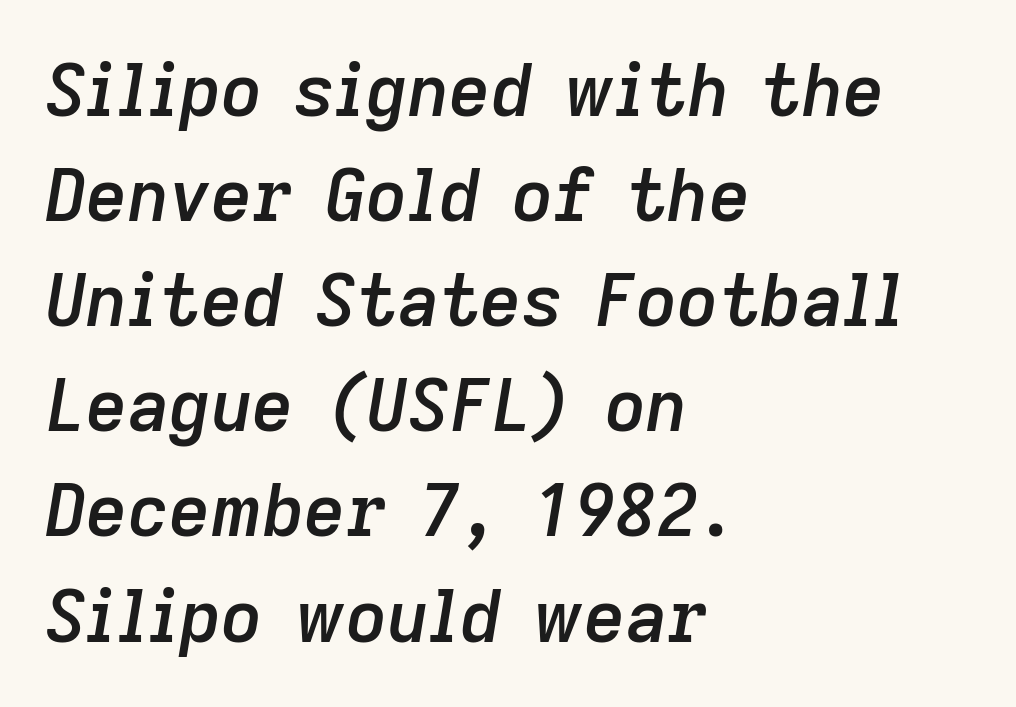
{"italic": "yes", "lean": "right", "slant_degrees": 9, "bold": "semi", "weight": "semibold", "width": "normal", "stroke_contrast": "low", "x_height": "medium", "monospaced": "no", "underline": "no", "align": "left", "line_spacing": "normal", "line_spacing_ratio": 1.46, "letter_spacing": "normal", "letter_spacing_em": 0.0, "glyph_px": 72}
